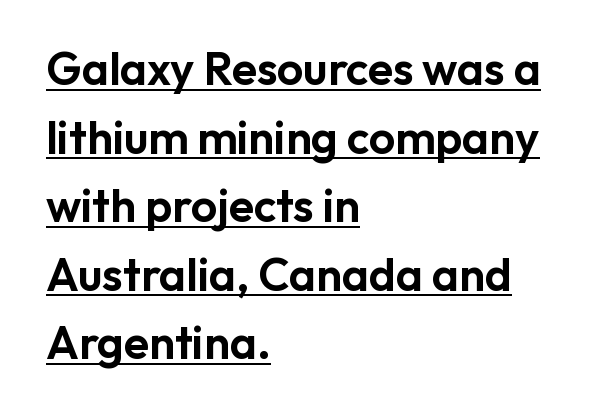
Is this a fixed-width face? No — the glyphs have proportional, varying widths. The setting favours the left margin, as ordinary paragraphs usually do. A sans-serif font was chosen for this passage. Glyph-to-glyph distance matches everyday printed text. Vertical strokes here are truly vertical.
